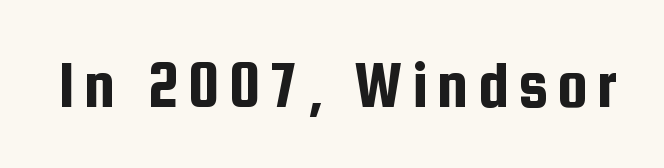
Q: Is the text italic (slanted)? A: No, it is upright.
Q: Is the typeface a serif or a sans-serif typeface? A: Sans-serif.
Q: Is the text underlined? A: No.
Q: Width (condensed, normal, or wide)? A: Condensed.
Q: Stroke contrast? A: Low.
Q: x-height? A: Medium.
Q: Monospaced? A: No.
